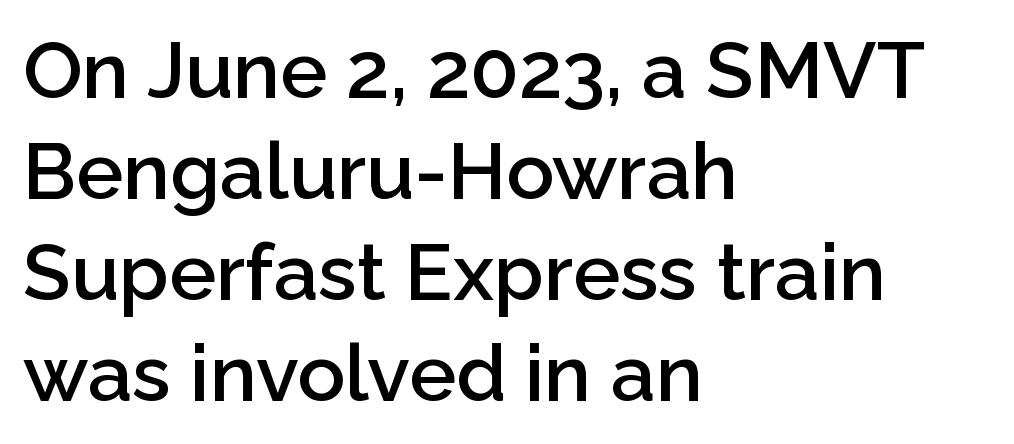
Q: Is the text bold? A: Semi-bold.
Q: Is the text italic (slanted)? A: No, it is upright.
Q: Is the typeface a serif or a sans-serif typeface? A: Sans-serif.
Q: Is the text underlined? A: No.
Q: How is the paragraph aligned? A: Left-aligned.
Q: Is the spacing between letters normal or unusually wide? A: Normal.
Q: Is the spacing between lines tight, normal or loose? A: Normal.
Q: Width (condensed, normal, or wide)? A: Normal.
Q: Stroke contrast? A: Low.
Q: x-height? A: Medium.
Q: Monospaced? A: No.
